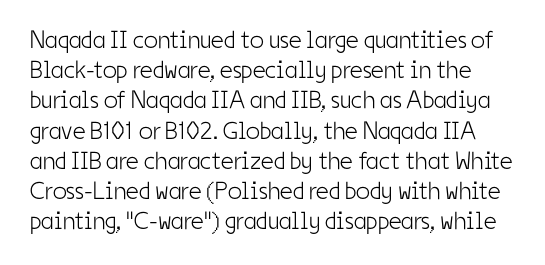
The lettering holds an erect, upright posture throughout. Caption: standard tracking, unaltered. Stroke thickness stays within the range of a standard reading face or lighter. The baseline area is clear.
